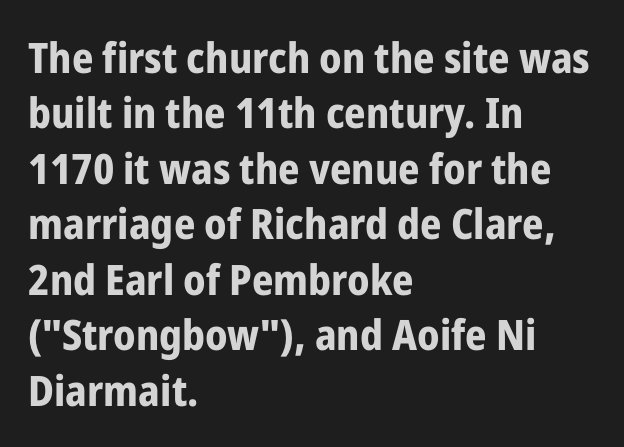
The image shows 42 px bold, condensed sans-serif type, upright; set left-aligned, normal line spacing (1.32x), normal letter spacing, not underlined; low stroke contrast and a medium x-height.
